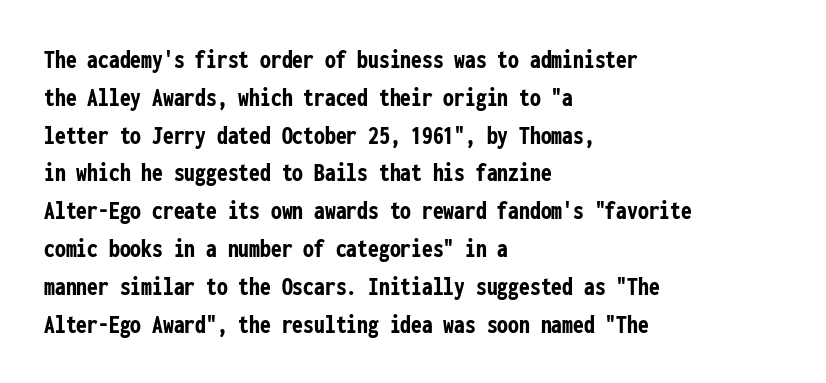
Line spacing here is normal. The baseline area is clear. This sample uses an upright cut, with every glyph sitting square on the baseline. These lines keep a tight, regular rhythm from letter to letter. Line beginnings align vertically; line endings do not.
